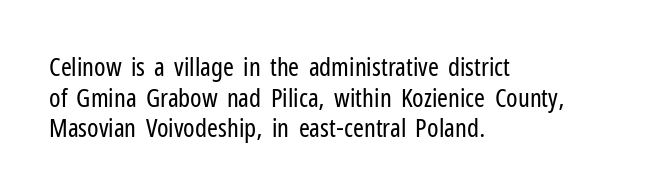
Q: Is the text bold? A: No.
Q: Is the text italic (slanted)? A: No, it is upright.
Q: Is the text underlined? A: No.
Q: How is the paragraph aligned? A: Left-aligned.
Q: Is the spacing between letters normal or unusually wide? A: Normal.
